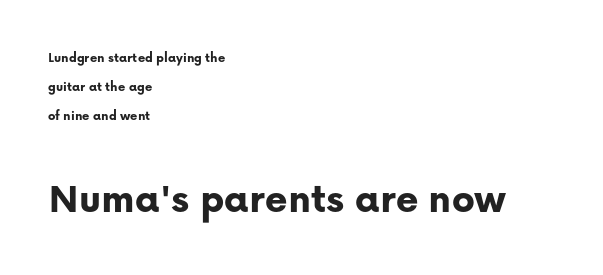
The face used here is proportionally spaced, like ordinary book or web type. Top chunk: small. Bottom chunk: large. Do the letters lean? They stand straight. You can tell from the bare stems that sans-serif type was used. Short note: letters normally spaced.
